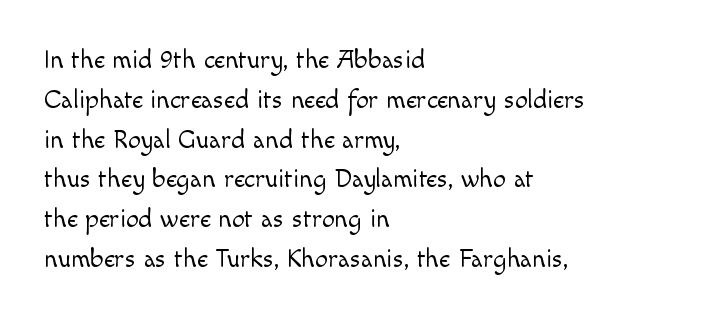
Q: Is the text bold? A: No.
Q: Is the text italic (slanted)? A: No, it is upright.
Q: Is the text underlined? A: No.
Q: How is the paragraph aligned? A: Left-aligned.
Q: Is the spacing between letters normal or unusually wide? A: Normal.
Q: Is the spacing between lines tight, normal or loose? A: Normal.
